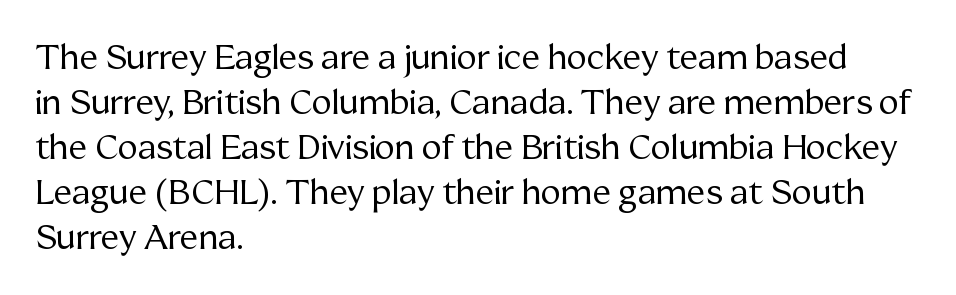
Q: Is the text bold? A: No.
Q: Is the text italic (slanted)? A: No, it is upright.
Q: Is the typeface a serif or a sans-serif typeface? A: Serif.
Q: Is the text underlined? A: No.
Q: How is the paragraph aligned? A: Left-aligned.
Q: Is the spacing between letters normal or unusually wide? A: Normal.
Q: Is the spacing between lines tight, normal or loose? A: Normal.
Q: Width (condensed, normal, or wide)? A: Normal.
Q: Stroke contrast? A: Medium.
Q: x-height? A: Medium.
Q: Monospaced? A: No.
